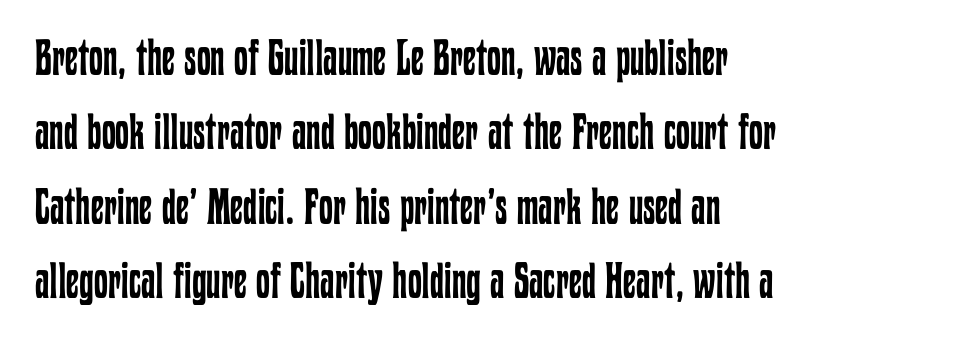
Anything drawn beneath the words? Only blank space. Caption: multi-line text, flush left, ragged right. Ink coverage per letter is moderate at most. Ordinary non-slanted type is in use. The rendering uses natural spacing where letterforms have individual widths.
